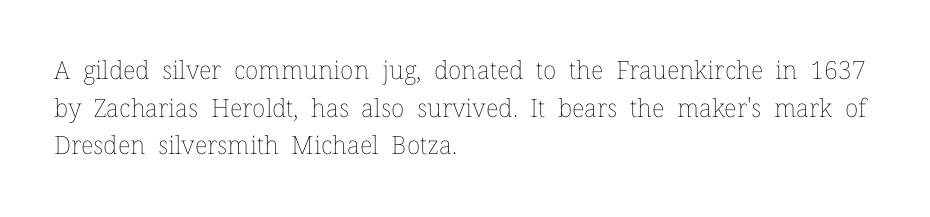
{"italic": "no", "bold": "no", "underline": "no", "align": "left", "line_spacing": "normal", "line_spacing_ratio": 1.51, "letter_spacing": "normal", "letter_spacing_em": 0.0, "glyph_px": 25}
